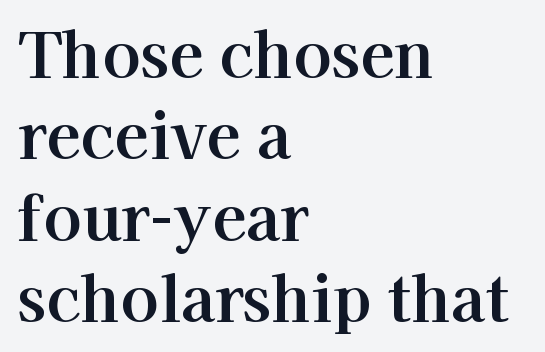
The image shows 63 px serif type, upright; set left-aligned, normal line spacing (1.29x), normal letter spacing, not underlined; high stroke contrast and a medium x-height.
